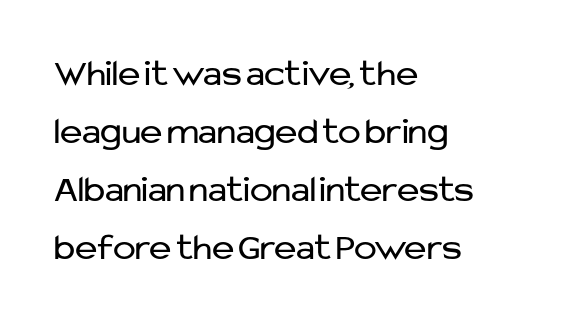
The image shows 38 px regular-weight sans-serif type, upright; set left-aligned, normal line spacing (1.53x), normal letter spacing, not underlined; low stroke contrast and a medium x-height.
